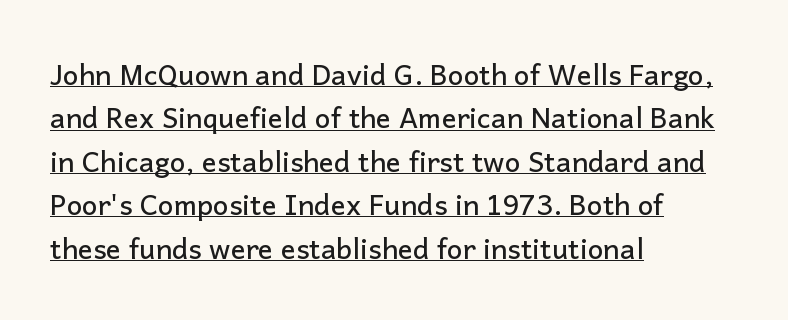
Q: Is the text italic (slanted)? A: No, it is upright.
Q: Is the typeface a serif or a sans-serif typeface? A: Sans-serif.
Q: Is the text underlined? A: Yes.
Q: How is the paragraph aligned? A: Left-aligned.
Q: Is the spacing between letters normal or unusually wide? A: Normal.
Q: Is the spacing between lines tight, normal or loose? A: Normal.
Q: Width (condensed, normal, or wide)? A: Normal.
Q: Stroke contrast? A: Low.
Q: x-height? A: Medium.
Q: Monospaced? A: No.
